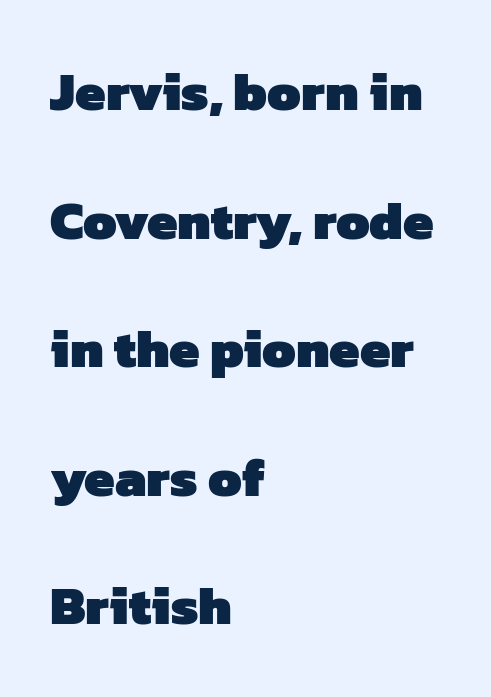
Which margin do the lines hug? The left one — the right edge is uneven. Tracking value appears to be zero — textbook default spacing. Descenders are the only things crossing below the line. The rendering uses a bold face; every stroke is thick and dark.
